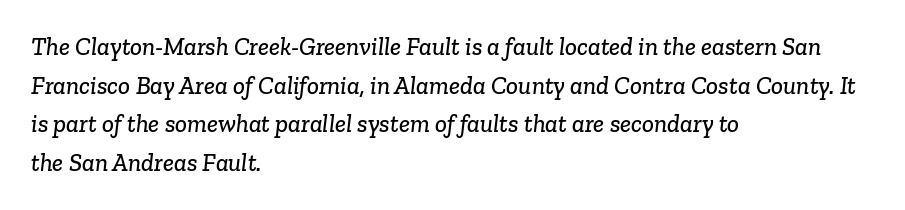
The image shows 25 px text type; set left-aligned, normal line spacing (1.55x), normal letter spacing, not underlined.
